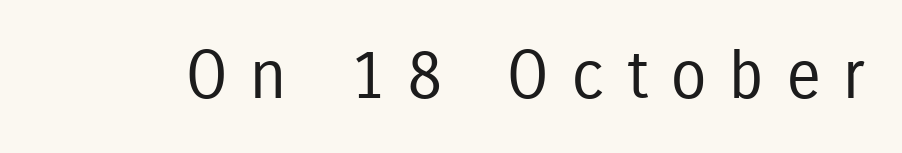
The image shows 66 px regular-weight, condensed sans-serif type, upright; set unusually wide letter spacing (+0.33 em), not underlined; low stroke contrast and a medium x-height.
